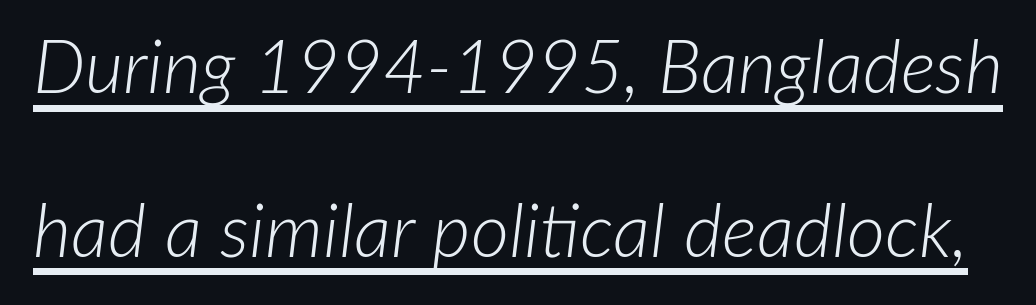
The image shows 74 px light type, italic (leaning right); set loose line spacing (2.21x), normal letter spacing, underlined; low stroke contrast and a medium x-height.
